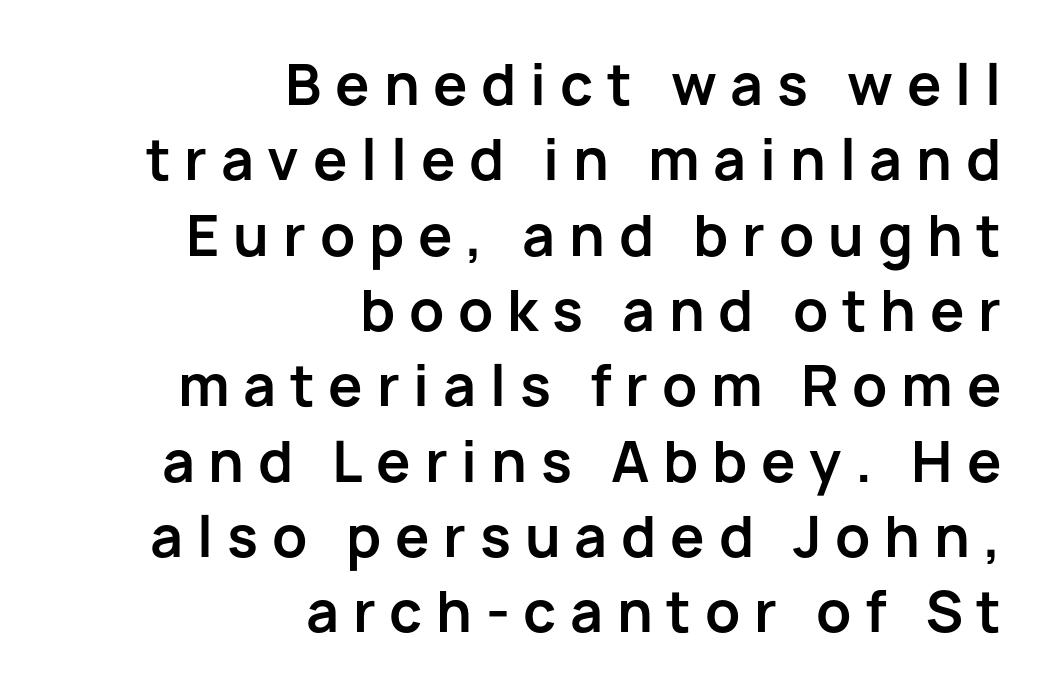
The image shows 55 px bold sans-serif type, upright; set right-aligned, normal line spacing (1.37x), unusually wide letter spacing (+0.25 em), not underlined; low stroke contrast and a medium x-height.
